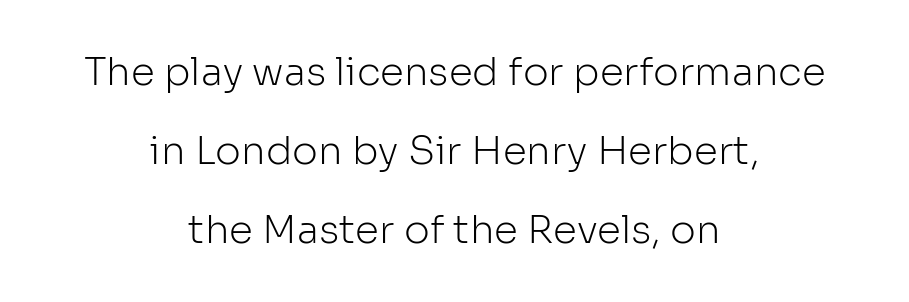
The image shows 39 px light sans-serif type, upright; set centered, loose line spacing (2.02x), normal letter spacing, not underlined; low stroke contrast and a medium x-height.
